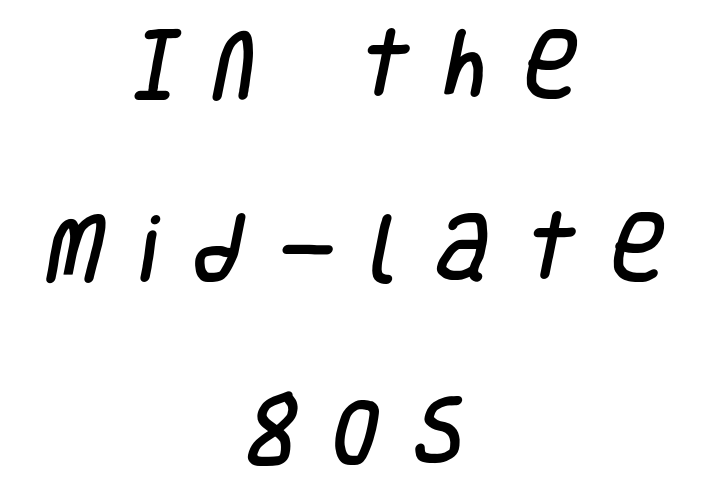
{"serif": "no", "width": "condensed", "stroke_contrast": "low", "x_height": "large", "monospaced": "no", "underline": "no", "align": "center", "line_spacing": "loose", "line_spacing_ratio": 2.44, "letter_spacing": "wide", "letter_spacing_em": 0.47, "glyph_px": 75}
